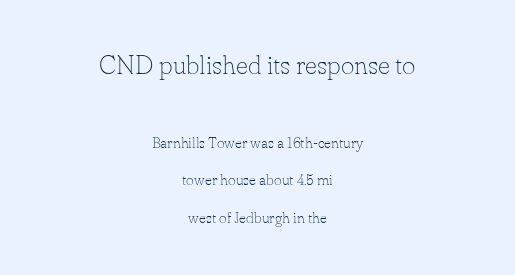
Airy leading. A light-to-regular cut is what we see here. The line texture is even and compact thanks to regular tracking. This is the regular roman posture of the typeface. Compared with a flush-left layout, this one balances lines on the center instead.
